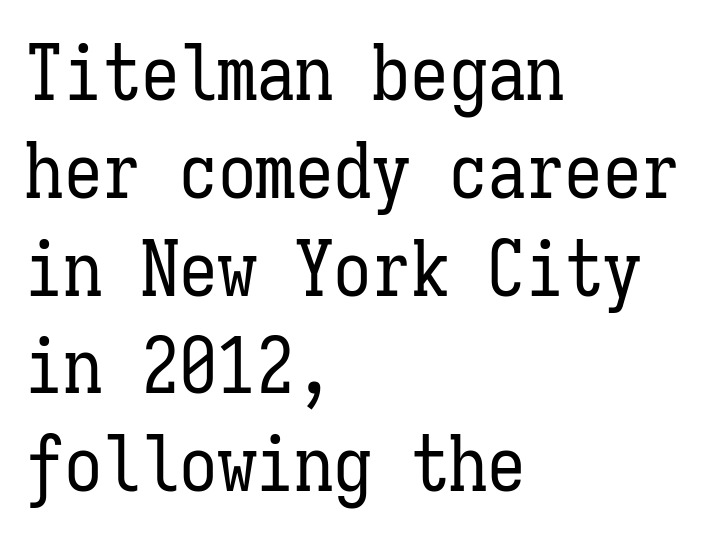
The image shows 77 px regular-weight, condensed type, upright, monospaced; set left-aligned, normal line spacing (1.27x), normal letter spacing, not underlined; low stroke contrast and a medium x-height.
